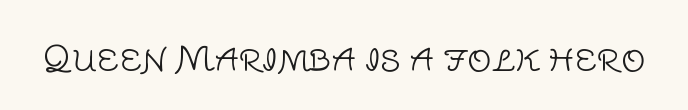
Has an underline been added? It has not. The rendering shows plain stroke endings on the letterforms — a sans-serif design. Each word holds together tightly as a unit, with standard inter-letter gaps. Stroke mass is kept to a normal reading level or below.
